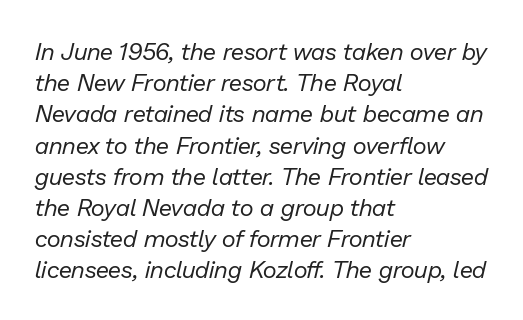
{"italic": "yes", "lean": "right", "slant_degrees": 13, "bold": "no", "underline": "no", "align": "left", "line_spacing": "normal", "line_spacing_ratio": 1.3, "letter_spacing": "normal", "letter_spacing_em": 0.0, "glyph_px": 24}
